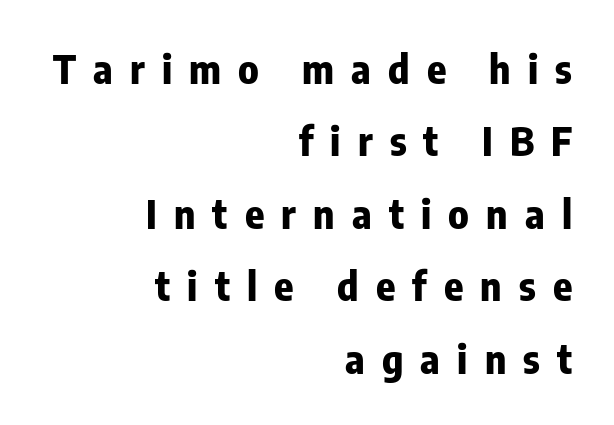
Caption: multi-line text, flush right, ragged left. Just letters on the line, the space beneath them empty. Someone cranked the tracking dial way up on this one. What weight is shown? A full bold with thick strokes. Each letter keeps its own natural width here, so spacing adapts to shape. The lettering holds an erect, upright posture throughout.
